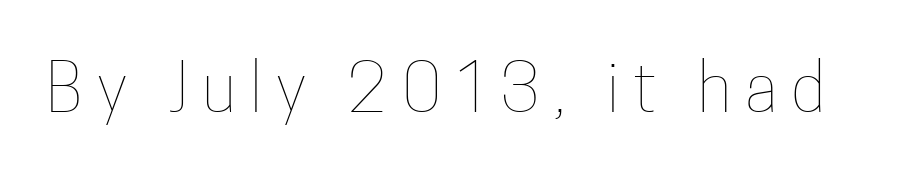
Q: Is the text bold? A: No.
Q: Is the text italic (slanted)? A: No, it is upright.
Q: Is the text underlined? A: No.
Q: Is the spacing between letters normal or unusually wide? A: Unusually wide.
Q: Width (condensed, normal, or wide)? A: Condensed.
Q: Stroke contrast? A: Low.
Q: x-height? A: Medium.
Q: Monospaced? A: No.
